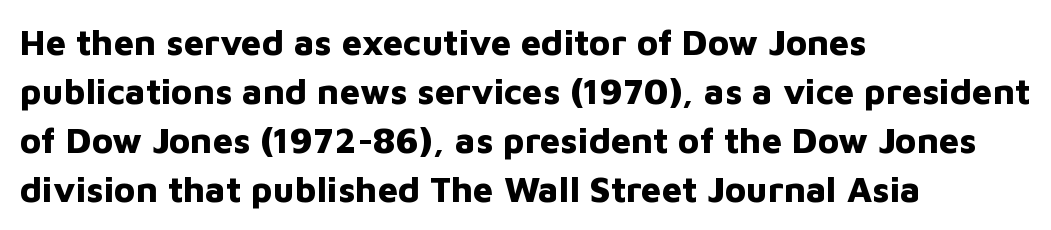
Students, this is bold: see how much ink each stroke carries. Spacing verdict: proportional, widths tailored to each character. I'd call this a sans setting — the letters go barefoot. Horizontal bands of white between lines are of average thickness.
